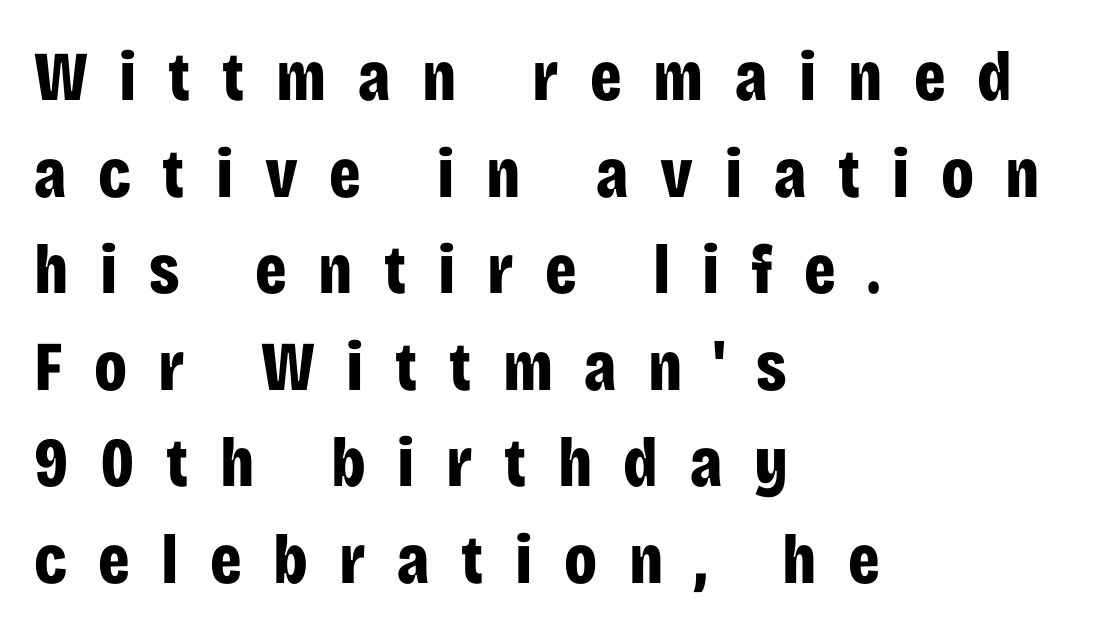
The image shows 70 px bold, condensed sans-serif type, upright; set left-aligned, normal line spacing (1.38x), unusually wide letter spacing (+0.45 em), not underlined; low stroke contrast and a large x-height.
